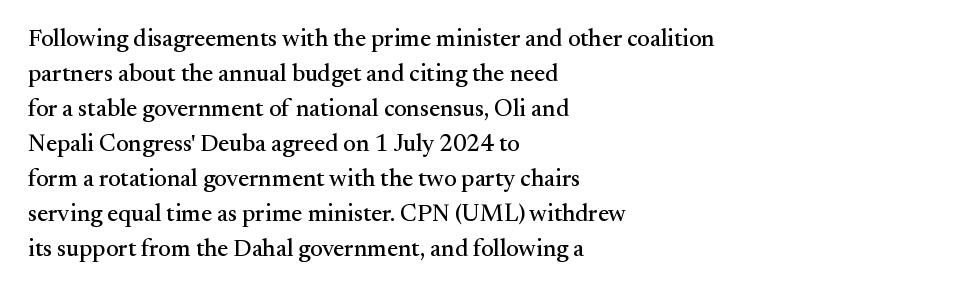
Q: Is the text italic (slanted)? A: No, it is upright.
Q: Is the text underlined? A: No.
Q: How is the paragraph aligned? A: Left-aligned.
Q: Is the spacing between letters normal or unusually wide? A: Normal.
Q: Is the spacing between lines tight, normal or loose? A: Normal.
